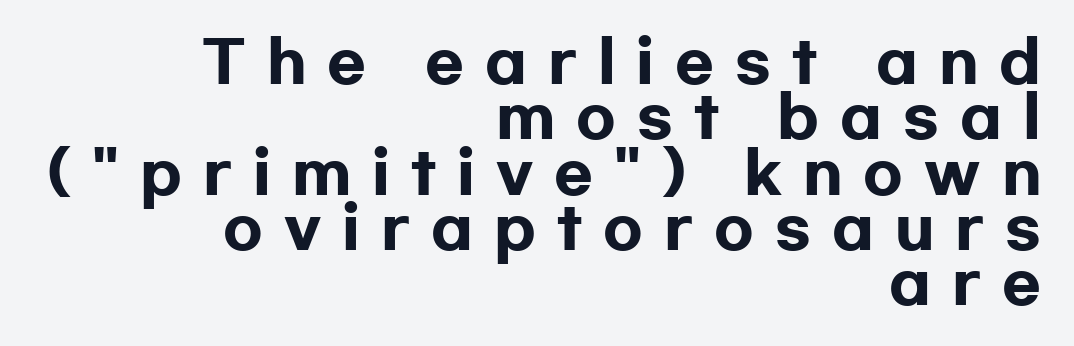
Q: Is the text bold? A: Yes.
Q: Is the text italic (slanted)? A: No, it is upright.
Q: Is the typeface a serif or a sans-serif typeface? A: Sans-serif.
Q: Is the text underlined? A: No.
Q: How is the paragraph aligned? A: Right-aligned.
Q: Is the spacing between letters normal or unusually wide? A: Unusually wide.
Q: Is the spacing between lines tight, normal or loose? A: Tight.
Q: Width (condensed, normal, or wide)? A: Wide.
Q: Stroke contrast? A: Low.
Q: x-height? A: Medium.
Q: Monospaced? A: No.
